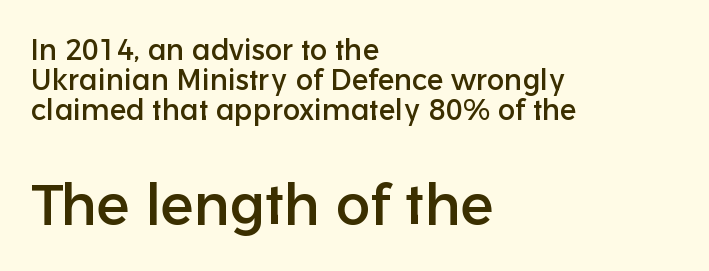
Q: Is the text italic (slanted)? A: No, it is upright.
Q: Is the typeface a serif or a sans-serif typeface? A: Sans-serif.
Q: Is the text underlined? A: No.
Q: How is the paragraph aligned? A: Left-aligned.
Q: Is the spacing between letters normal or unusually wide? A: Normal.
Q: Is the spacing between lines tight, normal or loose? A: Tight.
Q: Which block of text is set in a larger size, the first (top) or the second (bottom)? A: The second (bottom) one.
Q: Width (condensed, normal, or wide)? A: Normal.
Q: Stroke contrast? A: Low.
Q: x-height? A: Medium.
Q: Monospaced? A: No.
